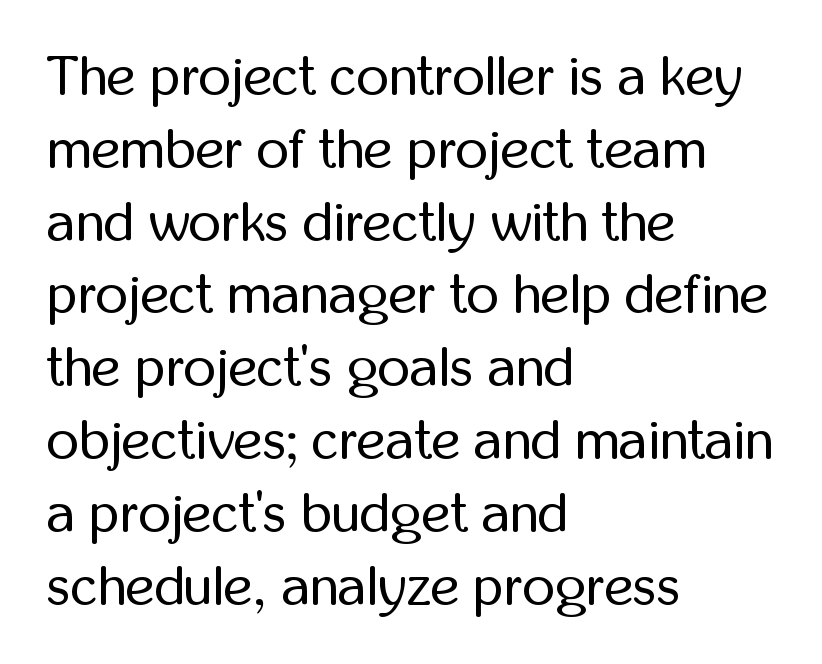
The image shows 56 px regular-weight, condensed sans-serif type, upright; set left-aligned, normal line spacing (1.3x), normal letter spacing, not underlined; low stroke contrast and a medium x-height.
